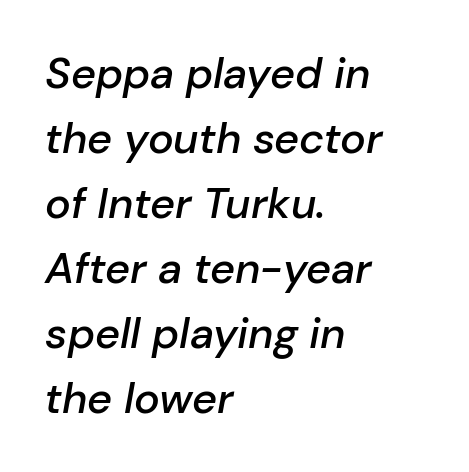
Q: Is the text bold? A: Semi-bold.
Q: Is the text italic (slanted)? A: Yes, it leans right by about 10 degrees.
Q: Is the text underlined? A: No.
Q: How is the paragraph aligned? A: Left-aligned.
Q: Is the spacing between letters normal or unusually wide? A: Normal.
Q: Is the spacing between lines tight, normal or loose? A: Normal.
Q: Width (condensed, normal, or wide)? A: Normal.
Q: Stroke contrast? A: Low.
Q: x-height? A: Medium.
Q: Monospaced? A: No.
